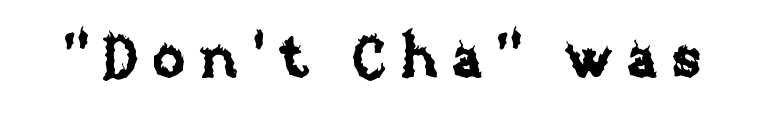
{"italic": "no", "width": "normal", "stroke_contrast": "low", "x_height": "large", "monospaced": "no", "underline": "no", "letter_spacing": "wide", "letter_spacing_em": 0.24, "glyph_px": 59}
